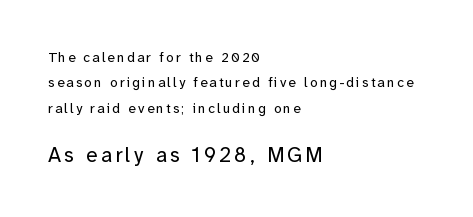
{"italic": "no", "bold": "no", "underline": "no", "align": "left", "line_spacing_ratio": 1.81, "larger_block": "second", "size_ratio": 1.5, "glyph_px": 21}
